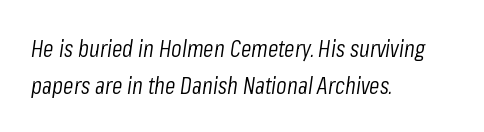
{"italic": "yes", "lean": "right", "slant_degrees": 8, "bold": "no", "underline": "no", "align": "left", "line_spacing": "normal", "line_spacing_ratio": 1.54, "letter_spacing": "normal", "letter_spacing_em": 0.0, "glyph_px": 24}
